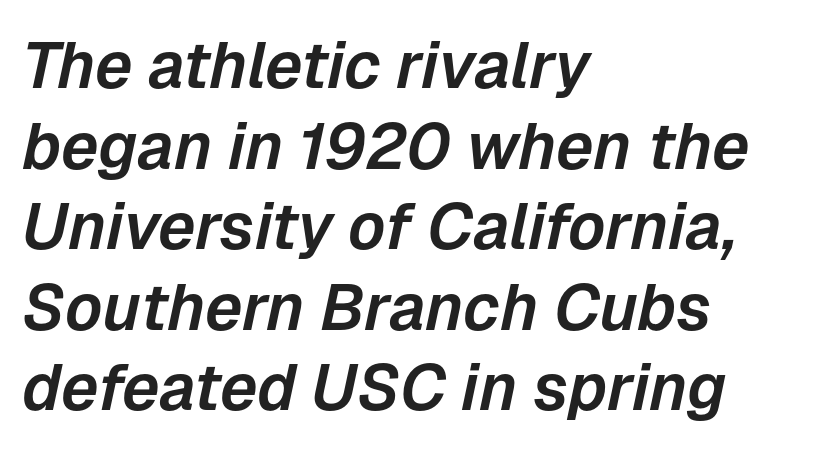
The image shows 65 px text type, italic (leaning right); set left-aligned, line spacing 1.24x, normal letter spacing, not underlined; low stroke contrast and a medium x-height.
